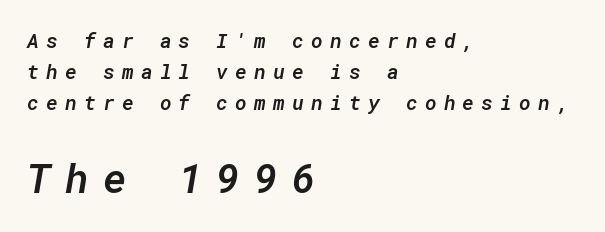
Q: Is the text bold? A: Semi-bold.
Q: Is the text italic (slanted)? A: Yes, it leans right by about 10 degrees.
Q: Is the text underlined? A: No.
Q: How is the paragraph aligned? A: Left-aligned.
Q: Is the spacing between letters normal or unusually wide? A: Unusually wide.
Q: Is the spacing between lines tight, normal or loose? A: Normal.
Q: Which block of text is set in a larger size, the first (top) or the second (bottom)? A: The second (bottom) one.
Q: Width (condensed, normal, or wide)? A: Normal.
Q: Stroke contrast? A: Low.
Q: x-height? A: Medium.
Q: Monospaced? A: Yes.
